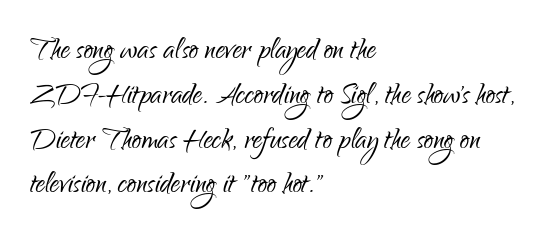
Is this a fixed-width face? No — the glyphs have proportional, varying widths. A student would call this left alignment; a typographer would say flush left, rag right. Quick note: underline off. You could call the tracking neutral — neither tight nor loose.
